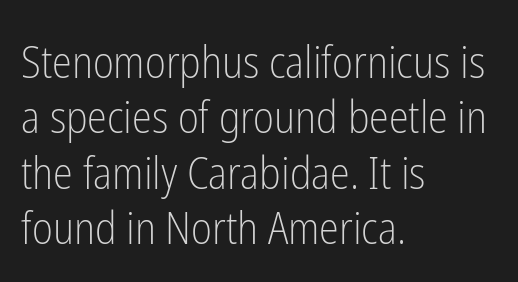
The weight would be labelled regular, book, light, or lighter still. Nobody touched the tracking dial on this one. Note the varied advance widths — an 'i' is clearly narrower than an 'm'. The type family on display is of the sans-serif kind. The foot of each line stays bare and open. This sample uses an upright cut, with every glyph sitting square on the baseline.
